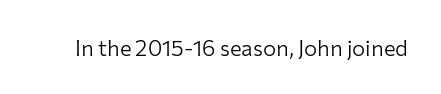
{"italic": "no", "bold": "no", "underline": "no", "letter_spacing": "normal", "letter_spacing_em": 0.0, "glyph_px": 22}
